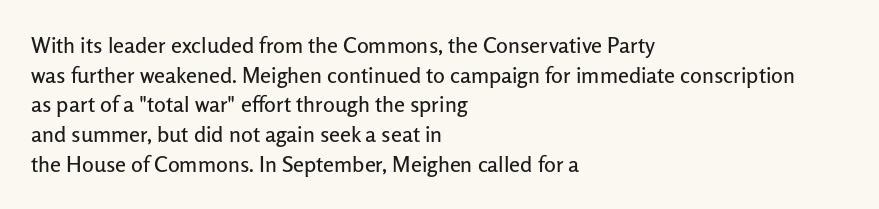
The passage shown stacks its lines at a standard gap. Look at the tracking — it's just the regular setting, nothing added. A typesetter would mark this as roman, not italic. Underlining? Definitely not there. One-word summary of the alignment: left.
